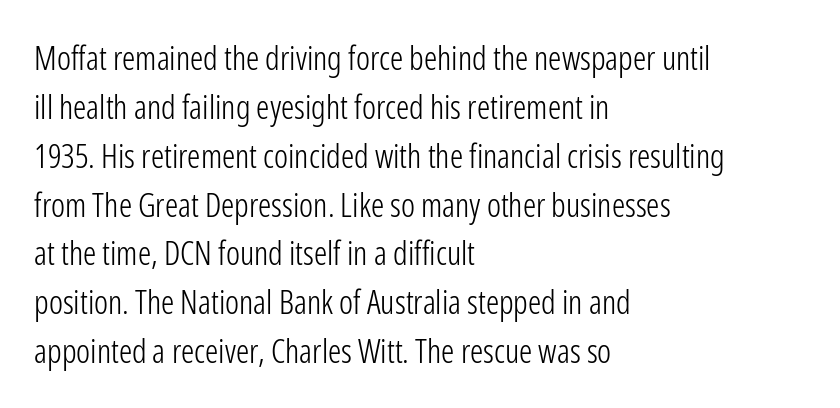
When letters stand straight like this, we call the style roman or upright. A typesetter would call this proportional, since set widths differ per character. Nothing unusual about the tracking: characters are spaced as the font intends. The line-height multiplier appears to be the usual default. Check the space under the baseline: it is left empty. In CSS terms this would be text-align: left.
